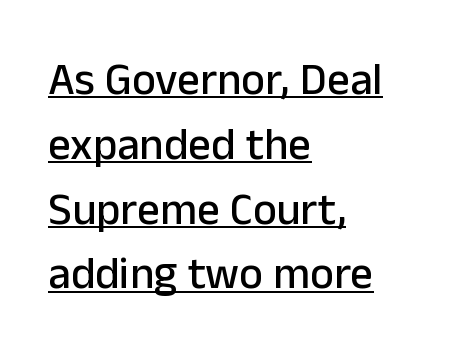
Q: Is the text italic (slanted)? A: No, it is upright.
Q: Is the typeface a serif or a sans-serif typeface? A: Sans-serif.
Q: Is the text underlined? A: Yes.
Q: How is the paragraph aligned? A: Left-aligned.
Q: Is the spacing between letters normal or unusually wide? A: Normal.
Q: Is the spacing between lines tight, normal or loose? A: Normal.
Q: Width (condensed, normal, or wide)? A: Normal.
Q: Stroke contrast? A: Low.
Q: x-height? A: Medium.
Q: Monospaced? A: No.
